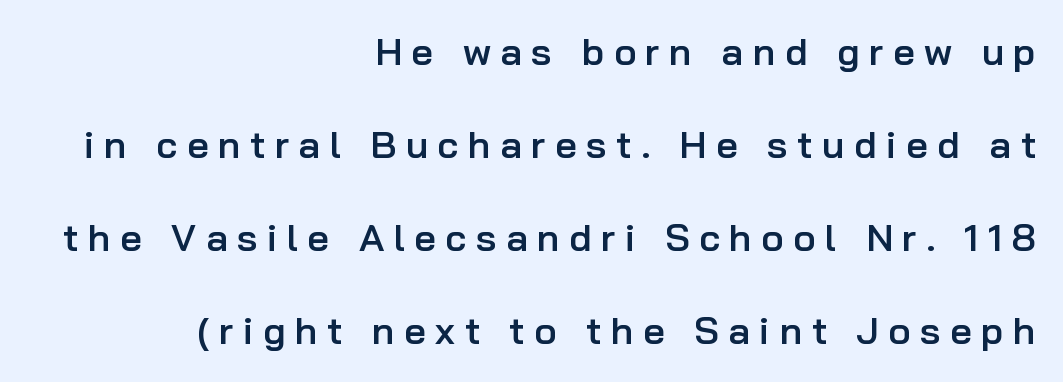
{"serif": "no", "italic": "no", "bold": "semi", "weight": "semibold", "width": "normal", "stroke_contrast": "low", "x_height": "medium", "monospaced": "no", "underline": "no", "align": "right", "line_spacing": "loose", "line_spacing_ratio": 2.45, "letter_spacing": "wide", "letter_spacing_em": 0.25, "glyph_px": 38}
